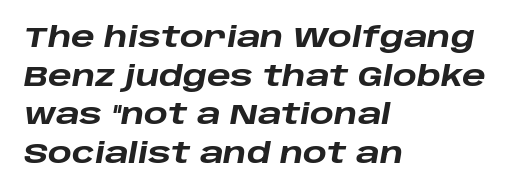
A normal amount of white space separates one row of letters from the next. The letters advance in unequal steps, a hallmark of proportional type. Look at the stroke-to-counter ratio: heavy, a bold. Default kerning and tracking; the words read as compact shapes. The string is rendered with underlining switched off.
